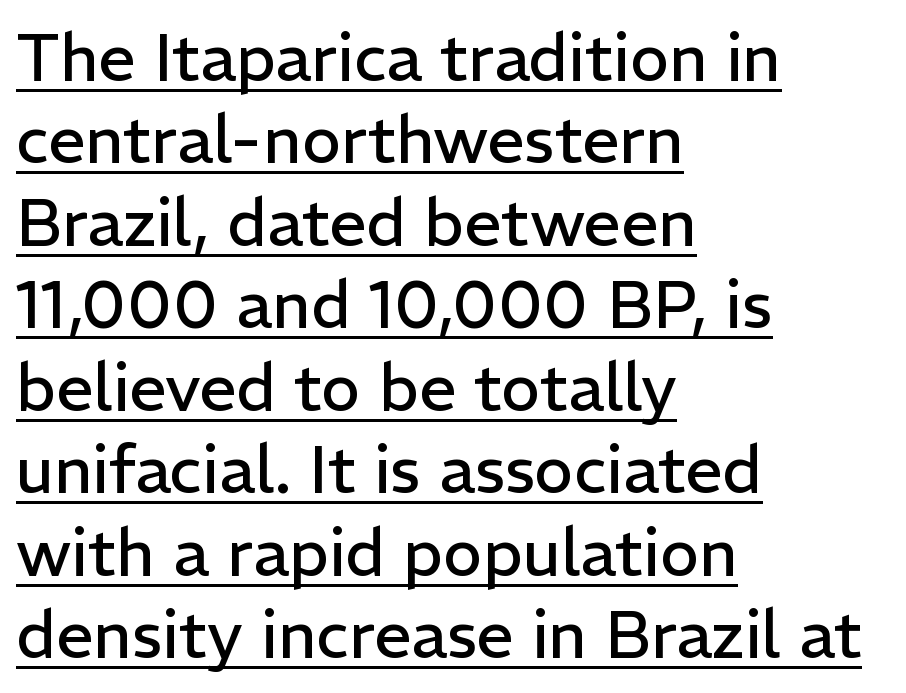
Q: Is the text bold? A: No.
Q: Is the text italic (slanted)? A: No, it is upright.
Q: Is the typeface a serif or a sans-serif typeface? A: Sans-serif.
Q: Is the text underlined? A: Yes.
Q: How is the paragraph aligned? A: Left-aligned.
Q: Is the spacing between letters normal or unusually wide? A: Normal.
Q: Is the spacing between lines tight, normal or loose? A: Normal.
Q: Width (condensed, normal, or wide)? A: Normal.
Q: Stroke contrast? A: Low.
Q: x-height? A: Medium.
Q: Monospaced? A: No.
